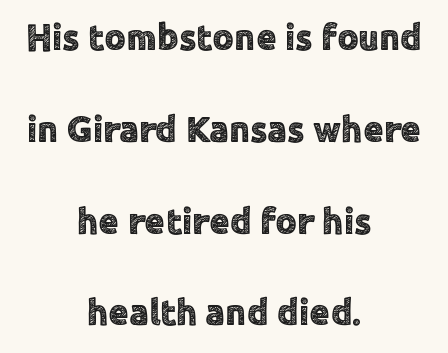
{"serif": "no", "italic": "no", "width": "normal", "x_height": "medium", "monospaced": "no", "underline": "no", "align": "center", "line_spacing": "loose", "line_spacing_ratio": 2.48, "letter_spacing": "normal", "letter_spacing_em": 0.0, "glyph_px": 37}
